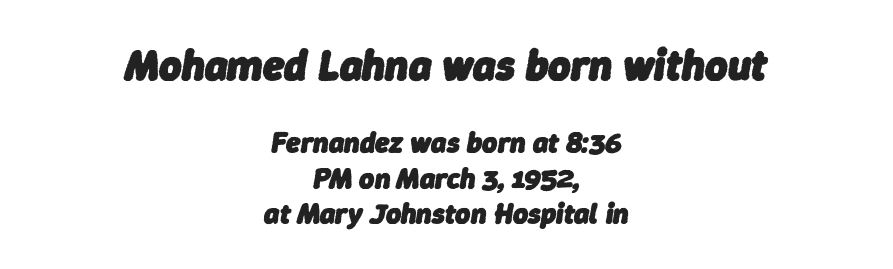
{"italic": "yes", "lean": "right", "slant_degrees": 9, "bold": "yes", "weight": "heavy", "width": "normal", "stroke_contrast": "low", "x_height": "medium", "monospaced": "no", "underline": "no", "align": "center", "line_spacing_ratio": 1.21, "letter_spacing": "normal", "letter_spacing_em": 0.0, "larger_block": "first", "size_ratio": 1.48, "glyph_px": 43}
